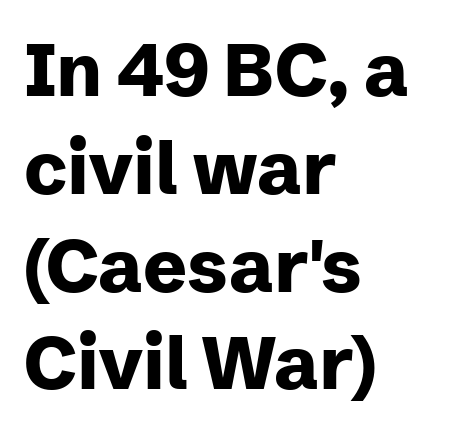
{"serif": "no", "italic": "no", "bold": "yes", "weight": "heavy", "width": "normal", "stroke_contrast": "low", "x_height": "medium", "monospaced": "no", "underline": "no", "align": "left", "line_spacing": "normal", "line_spacing_ratio": 1.34, "letter_spacing": "normal", "letter_spacing_em": 0.0, "glyph_px": 73}
